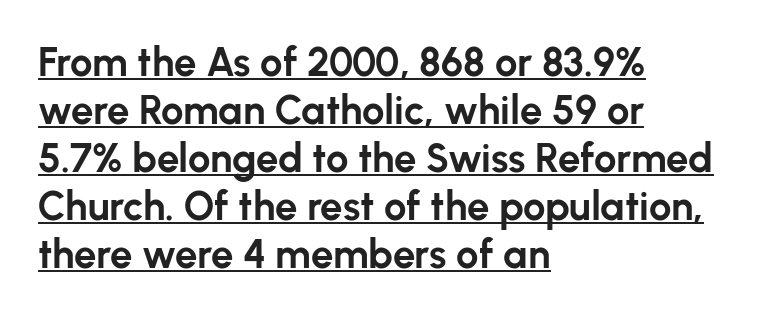
{"serif": "no", "italic": "no", "bold": "yes", "weight": "bold", "width": "normal", "stroke_contrast": "low", "x_height": "medium", "monospaced": "no", "underline": "yes", "align": "left", "line_spacing_ratio": 1.2, "letter_spacing": "normal", "letter_spacing_em": 0.0, "glyph_px": 40}
